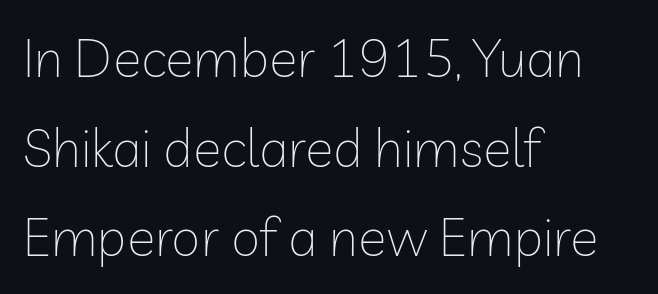
Q: Is the text bold? A: No.
Q: Is the text italic (slanted)? A: No, it is upright.
Q: Is the typeface a serif or a sans-serif typeface? A: Sans-serif.
Q: Is the text underlined? A: No.
Q: How is the paragraph aligned? A: Left-aligned.
Q: Is the spacing between letters normal or unusually wide? A: Normal.
Q: Is the spacing between lines tight, normal or loose? A: Normal.
Q: Width (condensed, normal, or wide)? A: Normal.
Q: Stroke contrast? A: Low.
Q: x-height? A: Medium.
Q: Monospaced? A: No.
